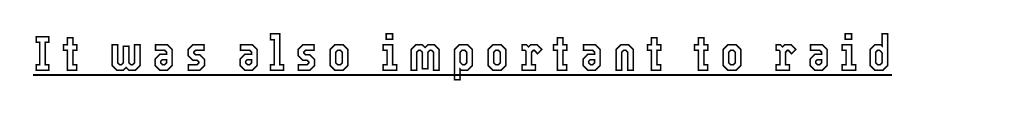
Q: Is the text italic (slanted)? A: No, it is upright.
Q: Is the text underlined? A: Yes.
Q: Width (condensed, normal, or wide)? A: Condensed.
Q: x-height? A: Medium.
Q: Monospaced? A: No.
